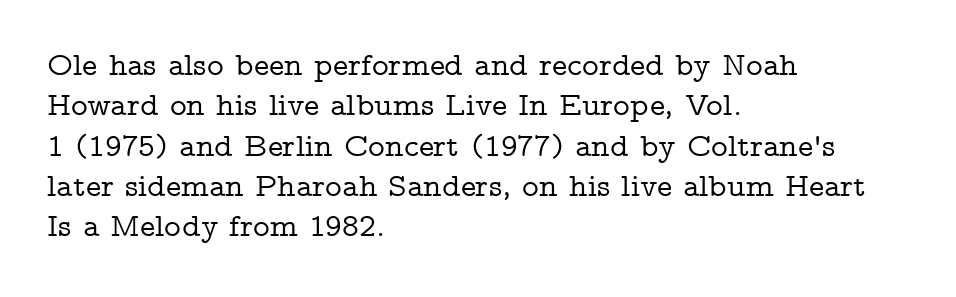
Q: Is the text italic (slanted)? A: No, it is upright.
Q: Is the typeface a serif or a sans-serif typeface? A: Serif.
Q: Is the text underlined? A: No.
Q: How is the paragraph aligned? A: Left-aligned.
Q: Is the spacing between letters normal or unusually wide? A: Normal.
Q: Is the spacing between lines tight, normal or loose? A: Normal.
Q: Width (condensed, normal, or wide)? A: Wide.
Q: Stroke contrast? A: Low.
Q: x-height? A: Medium.
Q: Monospaced? A: No.
